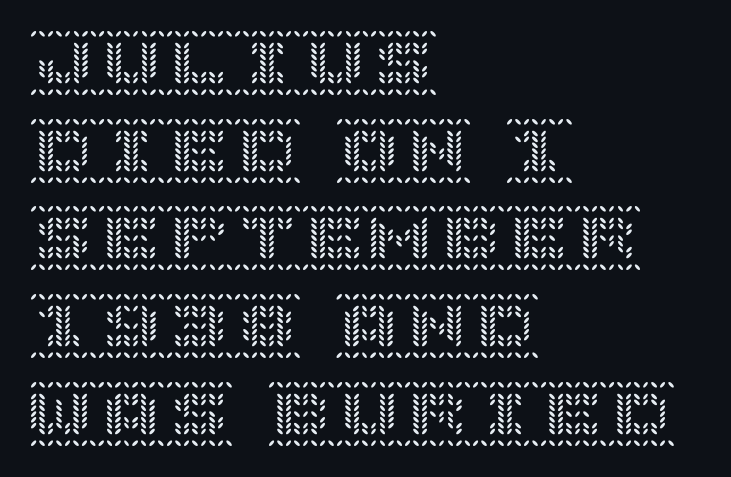
Vertically, the passage feels balanced, rows spaced as you'd expect. Notice how the stems are strictly vertical — no italics here. Plain, unruled lines of type. Nobody touched the tracking dial on this one. One-word summary of the alignment: left.
